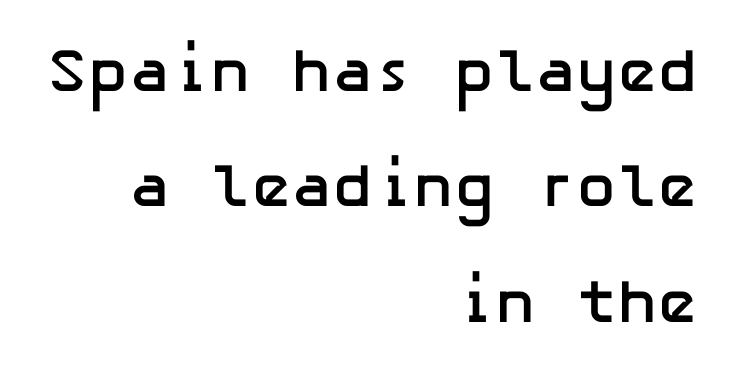
Q: Is the text bold? A: Yes.
Q: Is the text italic (slanted)? A: No, it is upright.
Q: Is the typeface a serif or a sans-serif typeface? A: Sans-serif.
Q: Is the text underlined? A: No.
Q: How is the paragraph aligned? A: Right-aligned.
Q: Is the spacing between letters normal or unusually wide? A: Normal.
Q: Width (condensed, normal, or wide)? A: Normal.
Q: Stroke contrast? A: Low.
Q: x-height? A: Medium.
